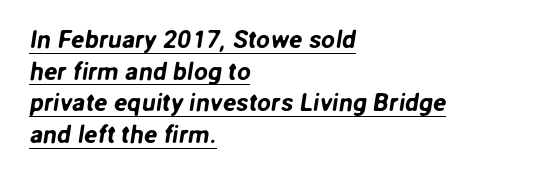
Q: Is the text underlined? A: Yes.
Q: How is the paragraph aligned? A: Left-aligned.
Q: Is the spacing between letters normal or unusually wide? A: Normal.
Q: Is the spacing between lines tight, normal or loose? A: Normal.
